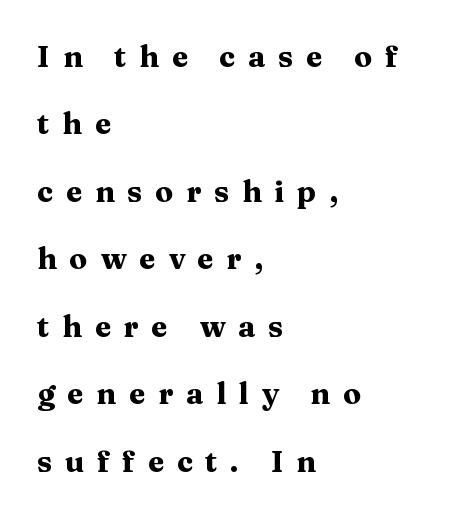
{"serif": "yes", "italic": "no", "bold": "yes", "weight": "heavy", "width": "wide", "stroke_contrast": "medium", "x_height": "medium", "monospaced": "no", "underline": "no", "align": "left", "line_spacing": "loose", "line_spacing_ratio": 2.25, "letter_spacing": "wide", "letter_spacing_em": 0.42, "glyph_px": 30}
